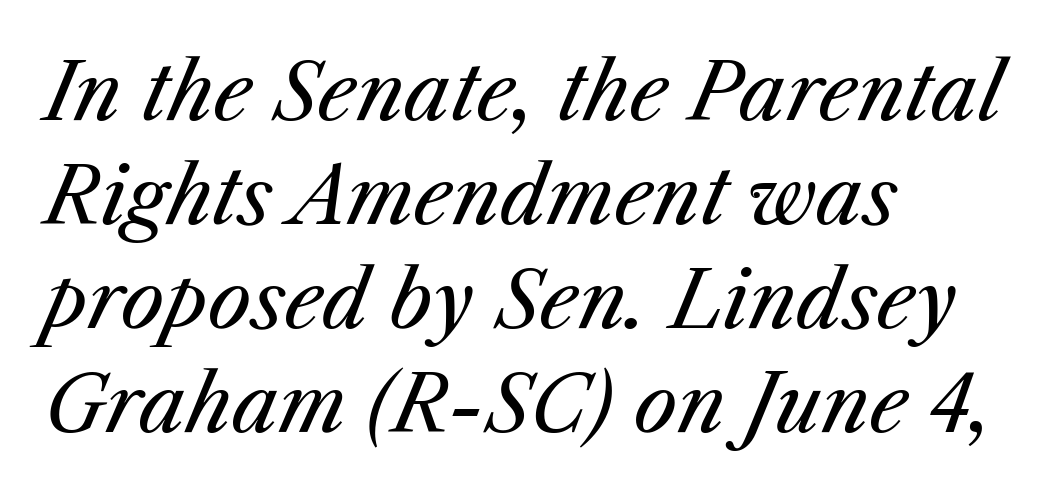
Q: Is the text bold? A: No.
Q: Is the text italic (slanted)? A: Yes, it leans right by about 25 degrees.
Q: Is the text underlined? A: No.
Q: How is the paragraph aligned? A: Left-aligned.
Q: Is the spacing between letters normal or unusually wide? A: Normal.
Q: Is the spacing between lines tight, normal or loose? A: Normal.
Q: Width (condensed, normal, or wide)? A: Normal.
Q: Stroke contrast? A: Medium.
Q: x-height? A: Medium.
Q: Monospaced? A: No.
